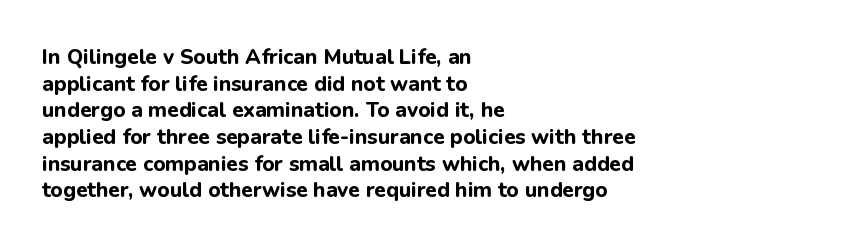
{"italic": "no", "bold": "yes", "underline": "no", "align": "left", "line_spacing": "normal", "line_spacing_ratio": 1.27, "letter_spacing": "normal", "letter_spacing_em": 0.0, "glyph_px": 21}
